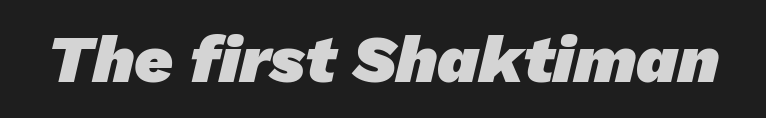
The image shows 67 px heavy sans-serif type; set normal letter spacing, not underlined; low stroke contrast and a medium x-height.
